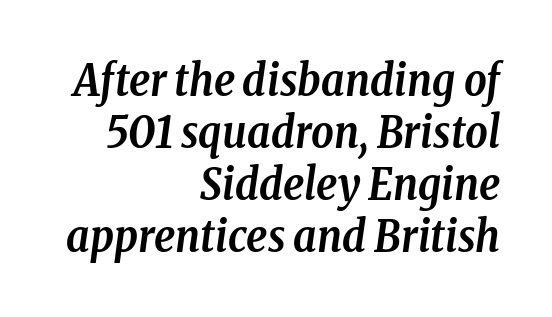
{"serif": "yes", "italic": "yes", "lean": "right", "slant_degrees": 8, "bold": "yes", "weight": "semibold", "width": "condensed", "stroke_contrast": "low", "x_height": "medium", "monospaced": "no", "underline": "no", "align": "right", "line_spacing_ratio": 1.18, "letter_spacing": "normal", "letter_spacing_em": 0.0, "glyph_px": 44}
